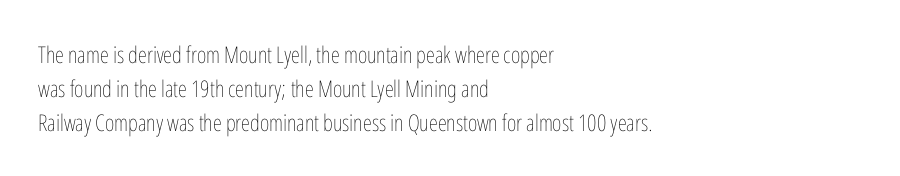
The image shows 23 px text type, upright; set left-aligned, normal line spacing (1.47x), normal letter spacing, not underlined.
